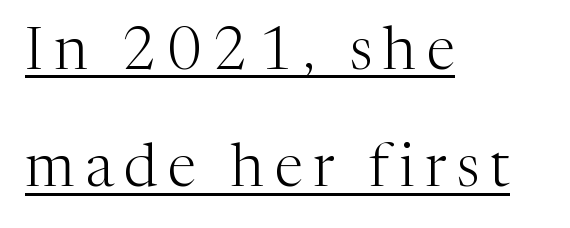
The image shows 59 px light serif type, upright; set left-aligned, loose line spacing (1.99x), underlined; medium stroke contrast and a medium x-height.
